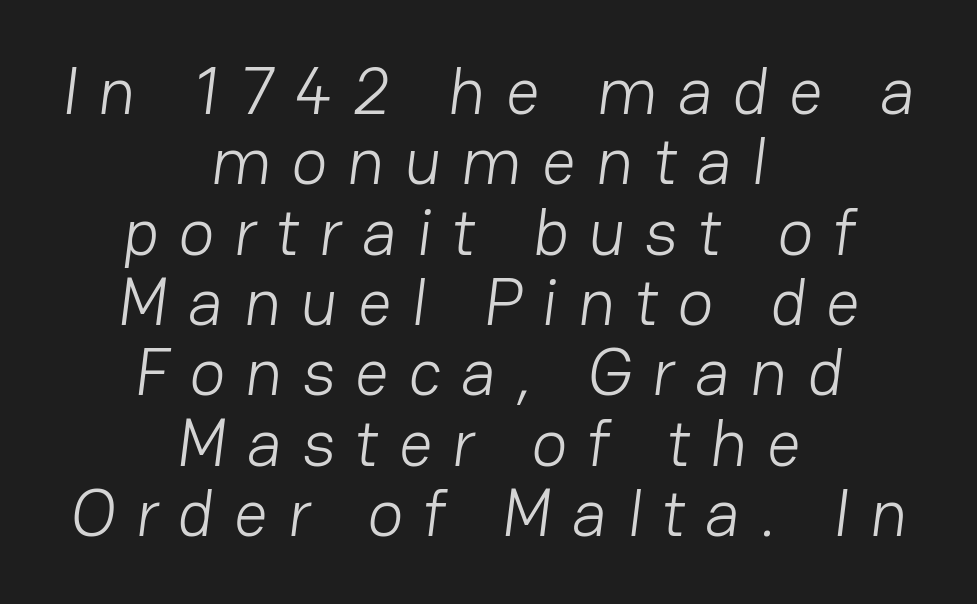
Q: Is the text bold? A: No.
Q: Is the typeface a serif or a sans-serif typeface? A: Sans-serif.
Q: Is the text underlined? A: No.
Q: How is the paragraph aligned? A: Centered.
Q: Is the spacing between letters normal or unusually wide? A: Unusually wide.
Q: Is the spacing between lines tight, normal or loose? A: Tight.
Q: Width (condensed, normal, or wide)? A: Normal.
Q: Stroke contrast? A: Low.
Q: x-height? A: Medium.
Q: Monospaced? A: No.
